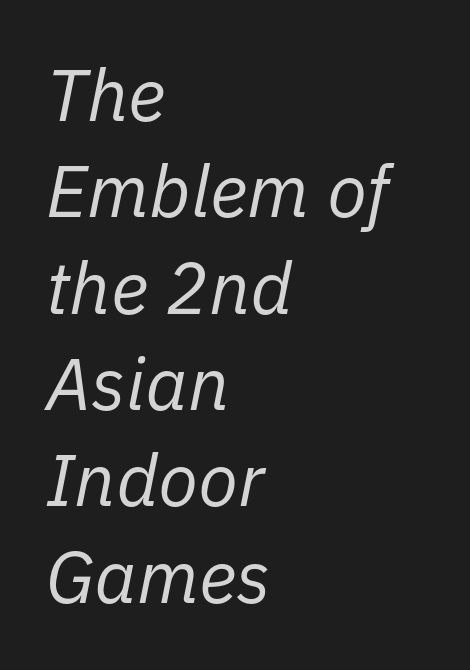
The lines in this sample share a left origin and differ only in where they stop. Clear beneath every line of the passage. Notice how descenders clear the ascenders below comfortably — that's standard leading. No extra tracking has been applied to these lines.
